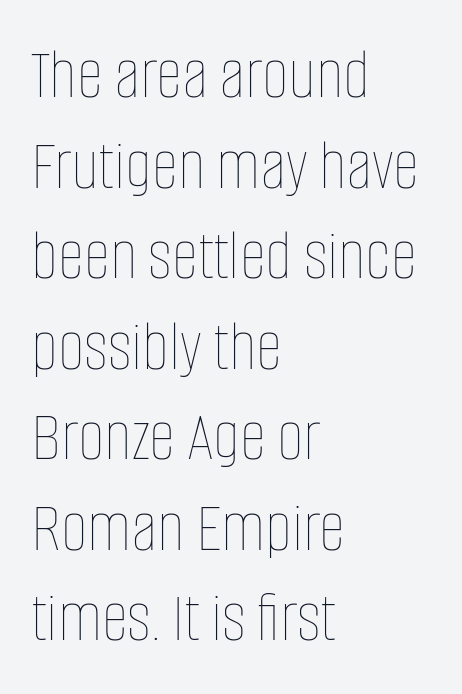
Q: Is the text bold? A: No.
Q: Is the text italic (slanted)? A: No, it is upright.
Q: Is the text underlined? A: No.
Q: How is the paragraph aligned? A: Left-aligned.
Q: Is the spacing between letters normal or unusually wide? A: Normal.
Q: Width (condensed, normal, or wide)? A: Condensed.
Q: Stroke contrast? A: Low.
Q: x-height? A: Large.
Q: Monospaced? A: No.
